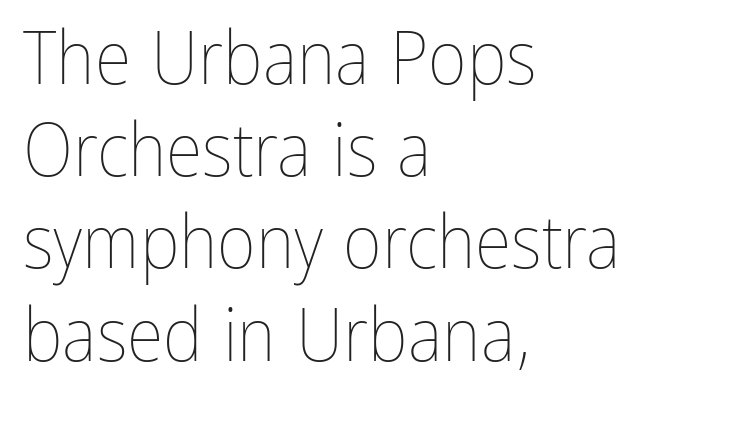
Does extra space separate the letters? No, they use regular spacing. You could not count columns in this text — the font is proportionally spaced. The axis of the letterforms is exactly vertical. The cut favours lightness, reaching ordinary text weight at its darkest. Check under the words: just untouched page.
